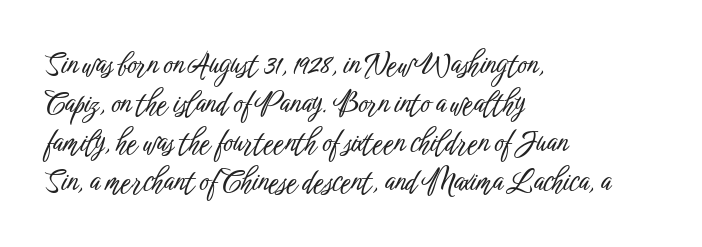
{"serif": "no", "width": "condensed", "stroke_contrast": "low", "x_height": "medium", "monospaced": "no", "underline": "no", "align": "left", "line_spacing": "normal", "line_spacing_ratio": 1.34, "letter_spacing": "normal", "letter_spacing_em": 0.0, "glyph_px": 29}
